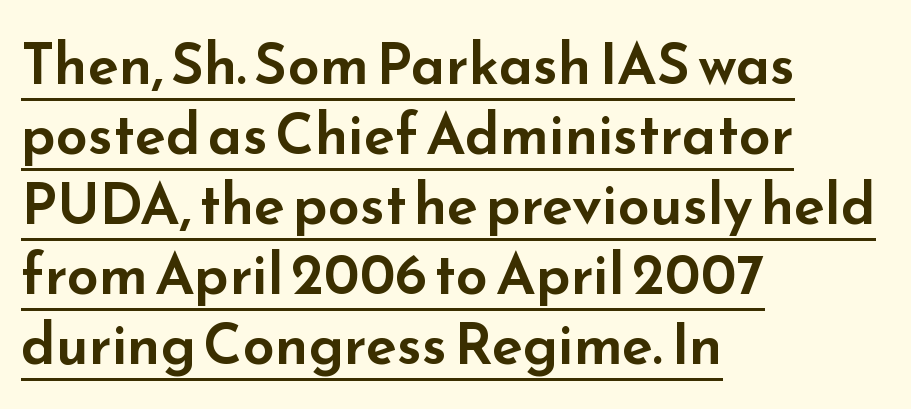
{"serif": "no", "italic": "no", "width": "wide", "stroke_contrast": "low", "x_height": "small", "monospaced": "no", "underline": "yes", "align": "left", "line_spacing_ratio": 1.23, "letter_spacing": "normal", "letter_spacing_em": 0.0, "glyph_px": 57}
